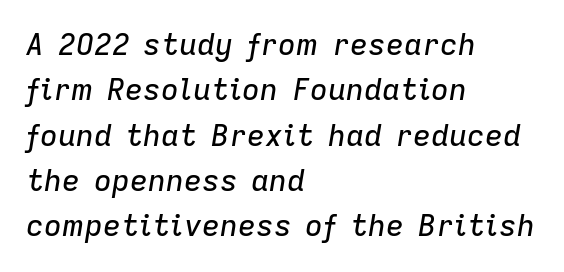
The image shows 30 px text type, italic (leaning right); set left-aligned, normal line spacing (1.51x), normal letter spacing, not underlined; low stroke contrast and a medium x-height.
